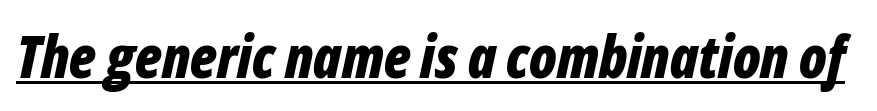
Q: Is the text bold? A: Yes.
Q: Is the text italic (slanted)? A: Yes, it leans right by about 12 degrees.
Q: Is the text underlined? A: Yes.
Q: Is the spacing between letters normal or unusually wide? A: Normal.
Q: Width (condensed, normal, or wide)? A: Condensed.
Q: Stroke contrast? A: Low.
Q: x-height? A: Medium.
Q: Monospaced? A: No.
